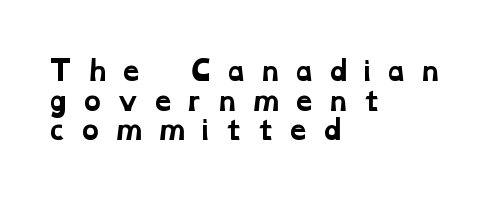
In CSS terms this would be text-align: left. Look at the tracking — it's clearly loosened, letters drifting apart. Notice how thick the strokes are: this is what a full bold looks like. What's the leading like? Squeezed, with rows nearly overlapping. The foot of each line stays bare and open.
